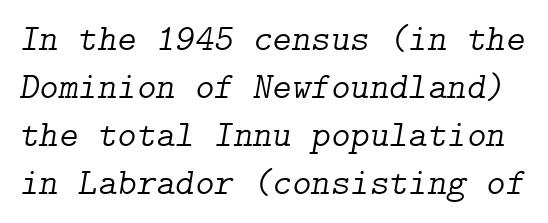
{"serif": "yes", "italic": "yes", "lean": "right", "slant_degrees": 9, "bold": "no", "weight": "light", "width": "normal", "stroke_contrast": "low", "x_height": "medium", "underline": "no", "line_spacing": "normal", "line_spacing_ratio": 1.3, "letter_spacing": "normal", "letter_spacing_em": 0.0, "glyph_px": 37}
